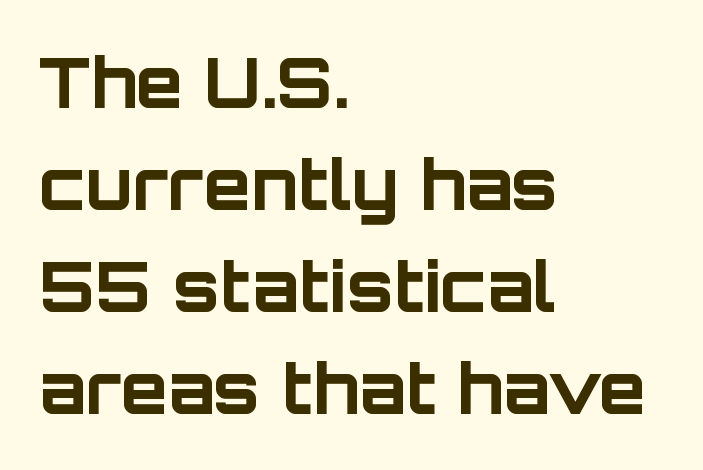
{"serif": "no", "italic": "no", "bold": "yes", "weight": "bold", "width": "normal", "stroke_contrast": "low", "x_height": "large", "monospaced": "no", "underline": "no", "align": "left", "line_spacing": "normal", "line_spacing_ratio": 1.5, "letter_spacing": "normal", "letter_spacing_em": 0.0, "glyph_px": 68}
